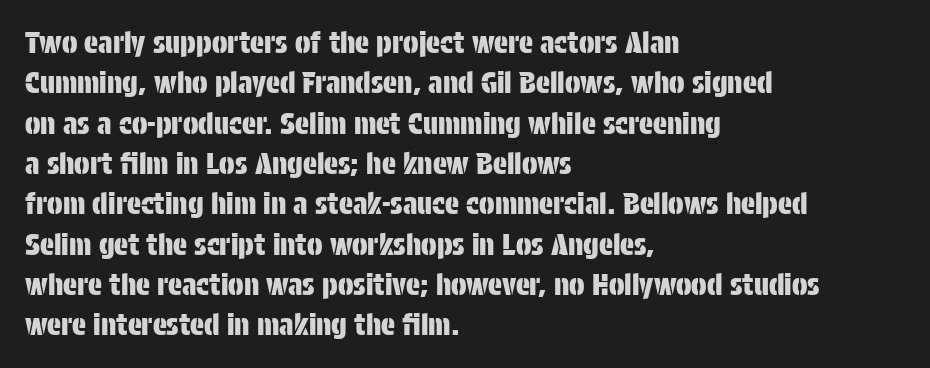
The image shows 29 px condensed sans-serif type, upright; set left-aligned, normal line spacing (1.39x), normal letter spacing, not underlined; low stroke contrast and a large x-height.
